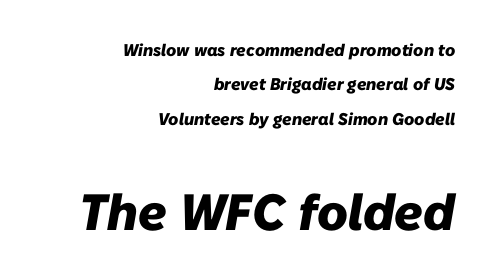
{"italic": "yes", "lean": "right", "slant_degrees": 10, "bold": "yes", "weight": "heavy", "width": "normal", "stroke_contrast": "low", "x_height": "medium", "monospaced": "no", "underline": "no", "align": "right", "line_spacing": "loose", "line_spacing_ratio": 2.02, "letter_spacing": "normal", "letter_spacing_em": 0.0, "larger_block": "second", "size_ratio": 3.0, "glyph_px": 51}
